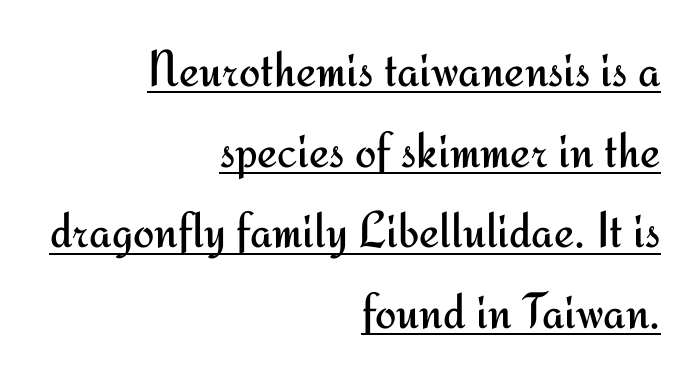
Notice how descenders clear the ascenders below comfortably — that's standard leading. The letters stand straight up with perfectly vertical stems. The passage shown is typeset with a sans-serif family. Standard letterfit; no display-style spreading of the glyphs. The compositor pushed each line to the right boundary.
